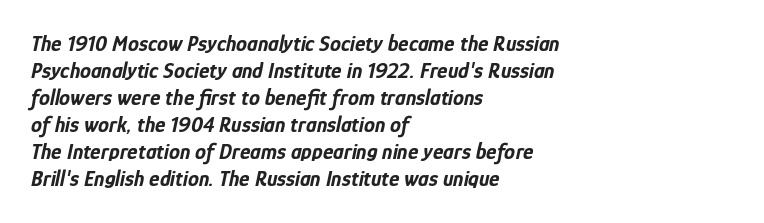
The image shows 22 px bold type, italic (leaning right); set left-aligned, line spacing 1.23x, normal letter spacing, not underlined.
